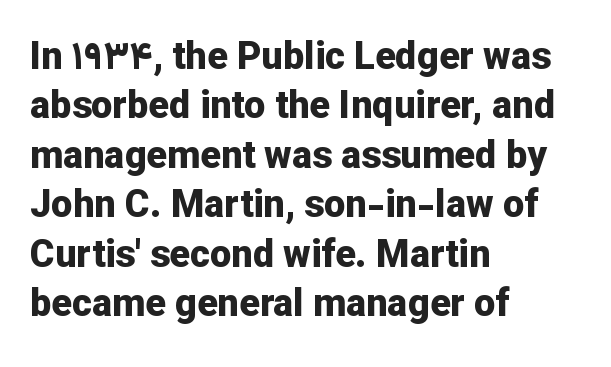
The image shows 38 px bold sans-serif type, upright; set left-aligned, normal line spacing (1.3x), normal letter spacing, not underlined; low stroke contrast and a medium x-height.
